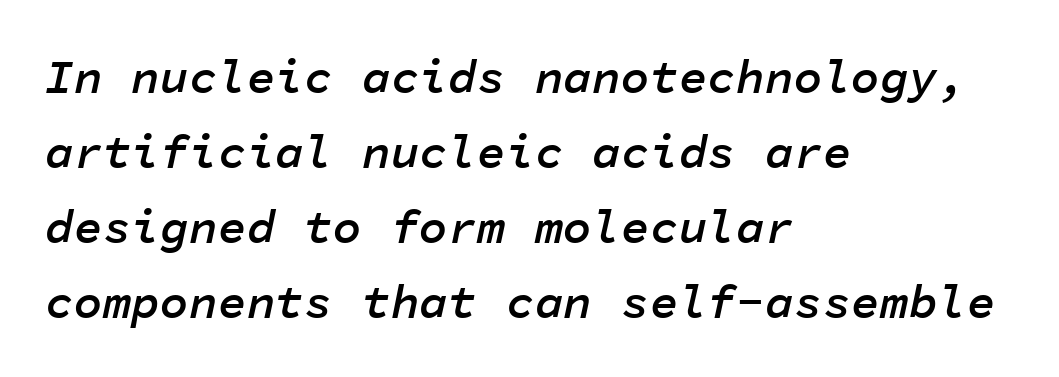
The image shows 48 px semibold type, italic (leaning right), monospaced; set left-aligned, normal line spacing (1.56x), normal letter spacing, not underlined; low stroke contrast and a medium x-height.
